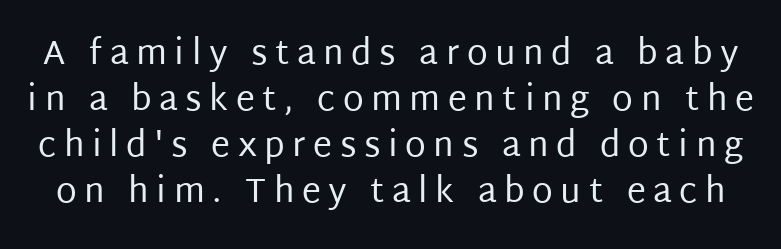
The image shows 34 px regular-weight sans-serif type, upright; set normal line spacing (1.35x), unusually wide letter spacing (+0.22 em), not underlined; low stroke contrast and a large x-height.
